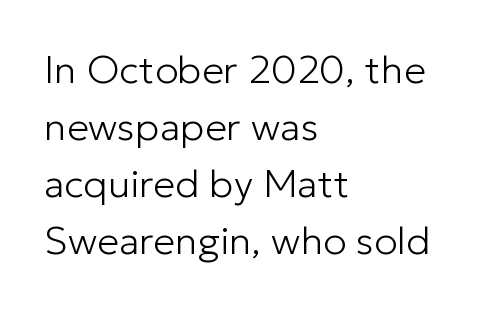
The image shows 39 px light sans-serif type, upright; set left-aligned, normal line spacing (1.46x), normal letter spacing, not underlined; low stroke contrast and a medium x-height.
